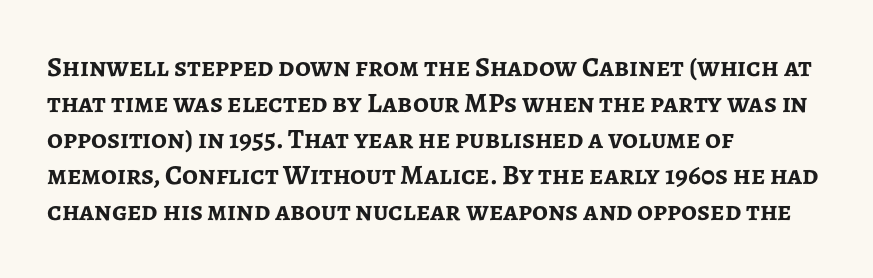
{"serif": "no", "italic": "no", "bold": "yes", "weight": "semibold", "width": "normal", "stroke_contrast": "low", "x_height": "medium", "monospaced": "no", "underline": "no", "align": "left", "line_spacing": "normal", "line_spacing_ratio": 1.29, "letter_spacing": "normal", "letter_spacing_em": 0.0, "glyph_px": 28}
